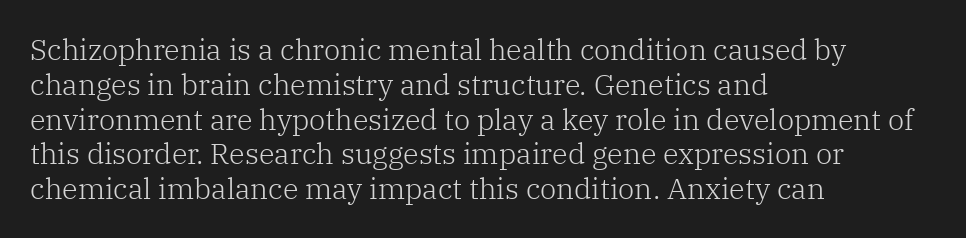
{"serif": "yes", "italic": "no", "bold": "no", "weight": "light", "width": "normal", "stroke_contrast": "low", "x_height": "medium", "monospaced": "no", "underline": "no", "align": "left", "line_spacing_ratio": 1.2, "letter_spacing": "normal", "letter_spacing_em": 0.0, "glyph_px": 29}
